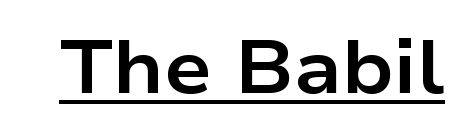
Q: Is the text bold? A: Yes.
Q: Is the text italic (slanted)? A: No, it is upright.
Q: Is the typeface a serif or a sans-serif typeface? A: Sans-serif.
Q: Is the text underlined? A: Yes.
Q: Is the spacing between letters normal or unusually wide? A: Normal.
Q: Width (condensed, normal, or wide)? A: Wide.
Q: Stroke contrast? A: Low.
Q: x-height? A: Medium.
Q: Monospaced? A: No.
